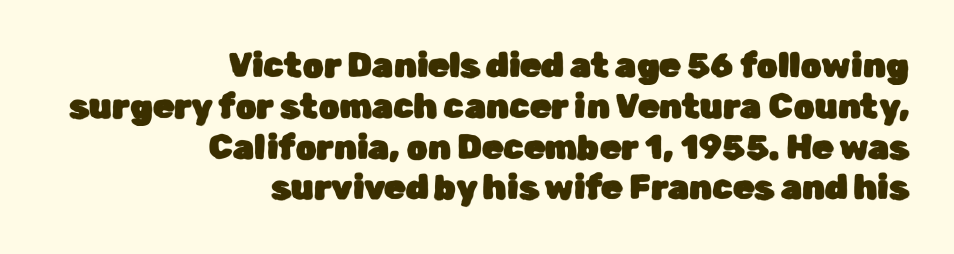
{"serif": "no", "italic": "no", "width": "normal", "stroke_contrast": "low", "x_height": "medium", "monospaced": "no", "underline": "no", "align": "right", "line_spacing_ratio": 1.2, "letter_spacing": "normal", "letter_spacing_em": 0.0, "glyph_px": 34}
